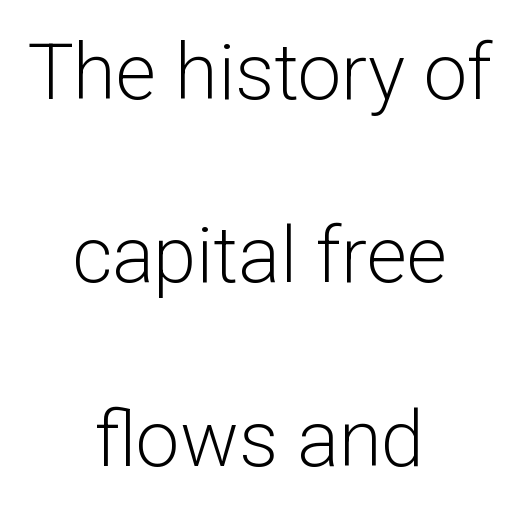
Q: Is the text bold? A: No.
Q: Is the text italic (slanted)? A: No, it is upright.
Q: Is the typeface a serif or a sans-serif typeface? A: Sans-serif.
Q: Is the text underlined? A: No.
Q: How is the paragraph aligned? A: Centered.
Q: Is the spacing between letters normal or unusually wide? A: Normal.
Q: Is the spacing between lines tight, normal or loose? A: Loose.
Q: Width (condensed, normal, or wide)? A: Normal.
Q: Stroke contrast? A: Low.
Q: x-height? A: Medium.
Q: Monospaced? A: No.
